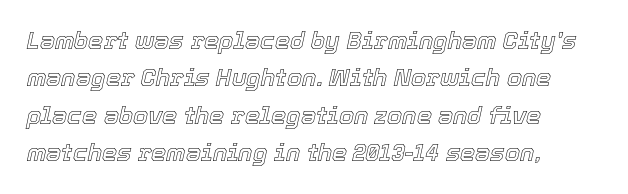
Q: Is the text italic (slanted)? A: Yes, it leans right by about 12 degrees.
Q: Is the text underlined? A: No.
Q: How is the paragraph aligned? A: Left-aligned.
Q: Is the spacing between letters normal or unusually wide? A: Normal.
Q: Is the spacing between lines tight, normal or loose? A: Normal.
